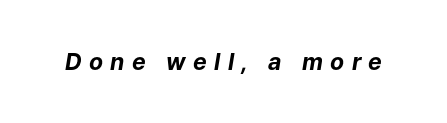
Q: Is the text bold? A: Yes.
Q: Is the text italic (slanted)? A: Yes, it leans right by about 9 degrees.
Q: Is the text underlined? A: No.
Q: Is the spacing between letters normal or unusually wide? A: Unusually wide.
